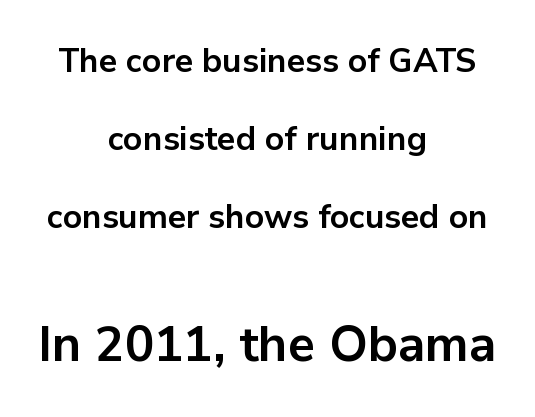
The paragraph has two soft edges and a firm central axis. The face used here has the dense, thick strokes of a bold. Caption: standard tracking, unaltered. Students, observe: this is what heavily led, spacious text looks like.
